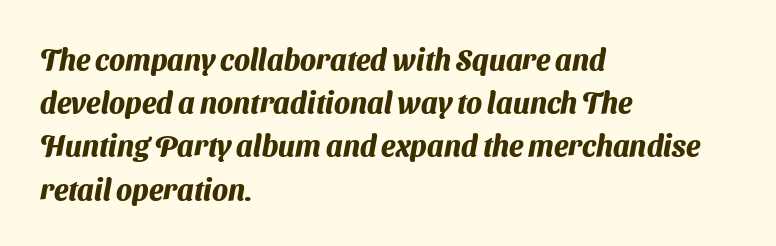
{"serif": "no", "bold": "yes", "weight": "heavy", "width": "normal", "stroke_contrast": "medium", "x_height": "medium", "monospaced": "no", "underline": "no", "align": "left", "line_spacing": "normal", "line_spacing_ratio": 1.49, "letter_spacing": "normal", "letter_spacing_em": 0.0, "glyph_px": 29}
